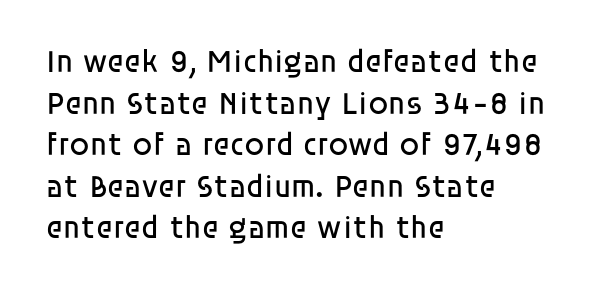
The image shows 32 px regular-weight sans-serif type, upright; set left-aligned, normal line spacing (1.3x), normal letter spacing, not underlined; low stroke contrast and a large x-height.
